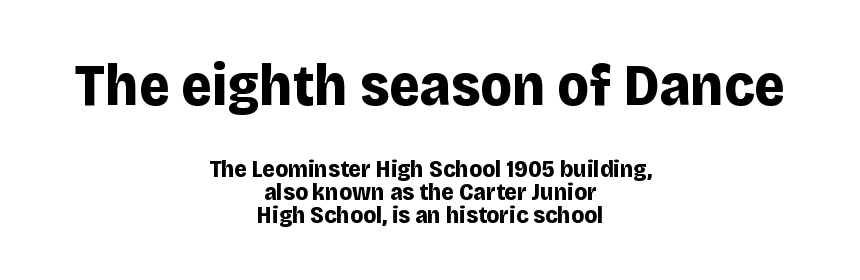
Type without underlining. Nobody touched the tracking dial on this one. Summary of weight: heavy, a full bold. Visually the block forms a symmetrical silhouette, jagged on both flanks. This sample has the flowing, uneven cadence of proportional lettering. The axis of the letterforms is exactly vertical.
